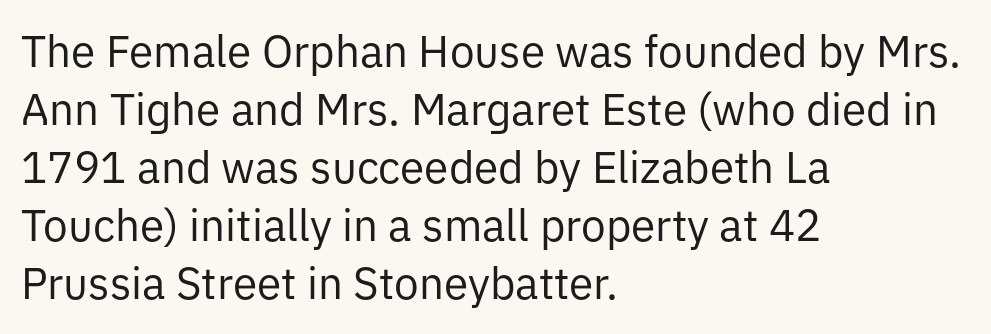
Italic: no, the glyphs are upright roman. Vertical stems look standard width or narrower in stroke. Regular leading. This rendering uses left alignment, leaving the right contour irregular. In terms of letterform style, serifs are entirely absent. Plain, unruled lines of type.
